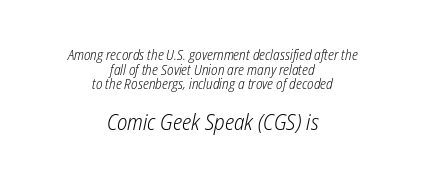
{"italic": "yes", "lean": "right", "slant_degrees": 12, "bold": "no", "underline": "no", "align": "center", "line_spacing": "tight", "line_spacing_ratio": 1.04, "letter_spacing": "normal", "letter_spacing_em": 0.0, "larger_block": "second", "size_ratio": 1.57, "glyph_px": 22}
